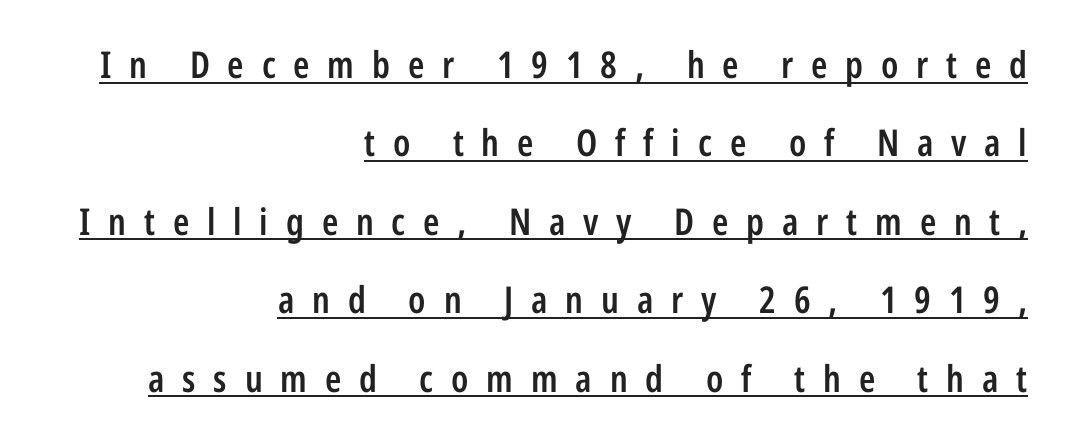
{"serif": "no", "italic": "no", "bold": "semi", "weight": "semibold", "width": "condensed", "stroke_contrast": "low", "x_height": "medium", "monospaced": "no", "underline": "yes", "align": "right", "line_spacing": "loose", "line_spacing_ratio": 2.12, "letter_spacing": "wide", "letter_spacing_em": 0.48, "glyph_px": 37}
